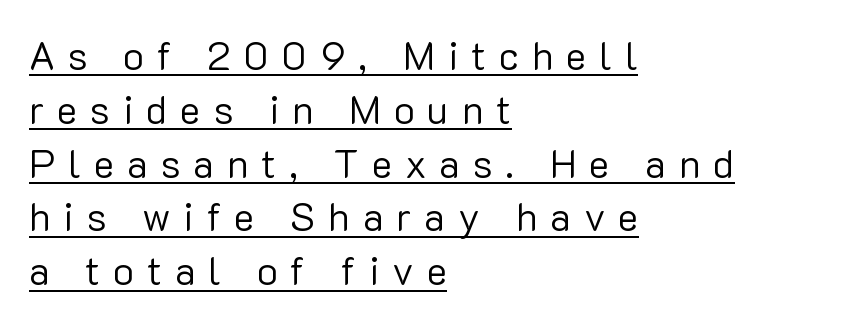
Looks like someone drew a line under every word here. Vertically, the passage feels balanced, rows spaced as you'd expect. Left-aligned paragraph, ragged on the right. Heft: none added — not bold. The face used here is a sans, in the tradition of grotesques and geometrics. Designer's note — italics off, roman on.
